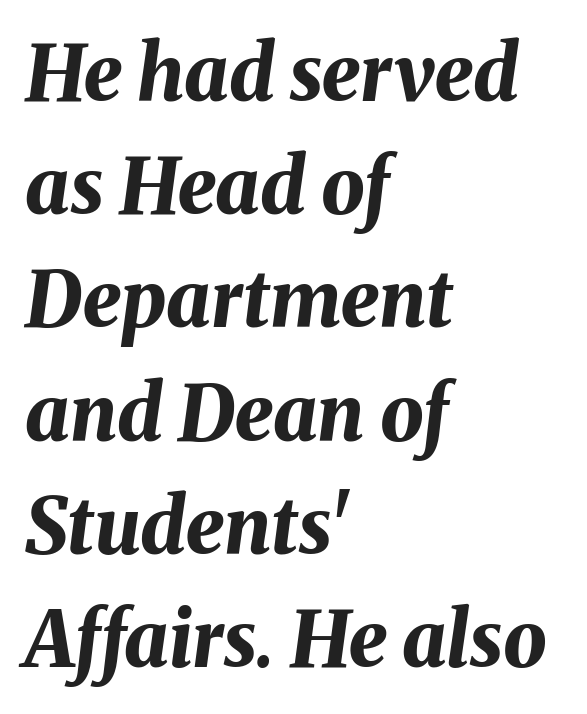
The image shows 77 px bold type, italic (leaning right); set left-aligned, normal line spacing (1.47x), normal letter spacing, not underlined; medium stroke contrast and a medium x-height.
